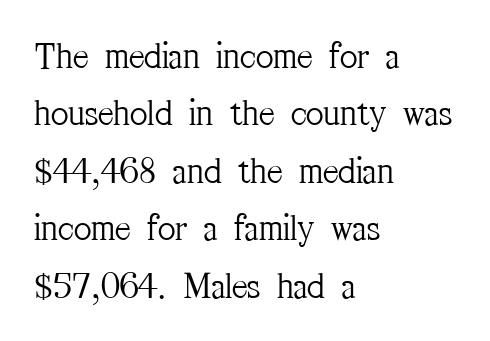
Think of a printed novel: that variable character pitch is what you see here. No letter is thick-stroked: the sample isn't bold. Nobody touched the tracking dial on this one. The paragraph shown leans on its left margin. The space directly below the letters is spotless.
